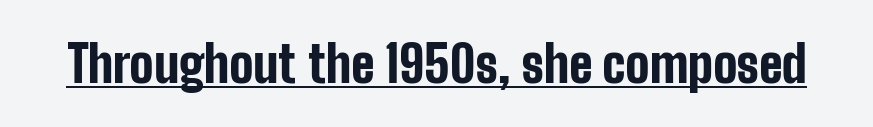
Q: Is the text bold? A: Yes.
Q: Is the text italic (slanted)? A: No, it is upright.
Q: Is the typeface a serif or a sans-serif typeface? A: Sans-serif.
Q: Is the text underlined? A: Yes.
Q: Is the spacing between letters normal or unusually wide? A: Normal.
Q: Width (condensed, normal, or wide)? A: Condensed.
Q: Stroke contrast? A: Low.
Q: x-height? A: Medium.
Q: Monospaced? A: No.
